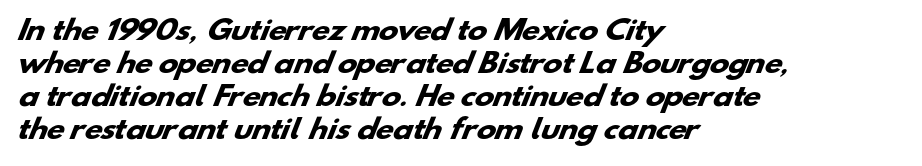
{"bold": "yes", "underline": "no", "align": "left", "line_spacing": "normal", "line_spacing_ratio": 1.27, "letter_spacing": "normal", "letter_spacing_em": 0.0, "glyph_px": 26}
